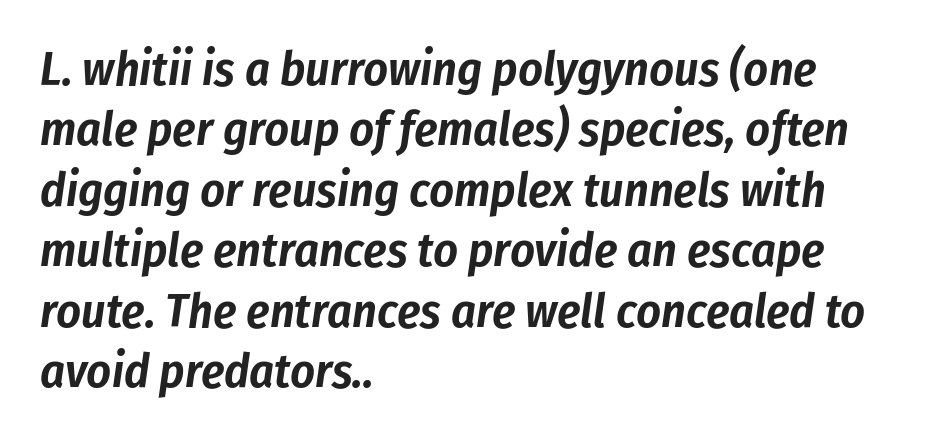
Q: Is the text italic (slanted)? A: Yes, it leans right by about 8 degrees.
Q: Is the text underlined? A: No.
Q: How is the paragraph aligned? A: Left-aligned.
Q: Is the spacing between letters normal or unusually wide? A: Normal.
Q: Is the spacing between lines tight, normal or loose? A: Normal.
Q: Width (condensed, normal, or wide)? A: Condensed.
Q: Stroke contrast? A: Low.
Q: x-height? A: Medium.
Q: Monospaced? A: No.
